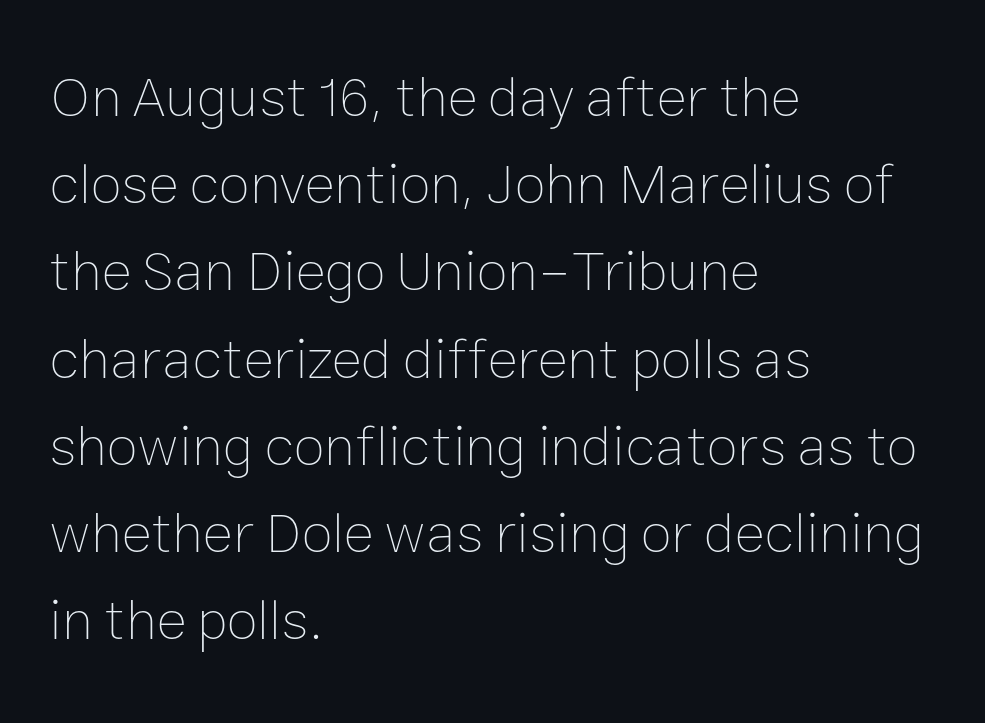
The image shows 57 px thin type, upright; set left-aligned, normal line spacing (1.53x), normal letter spacing, not underlined; low stroke contrast and a medium x-height.
